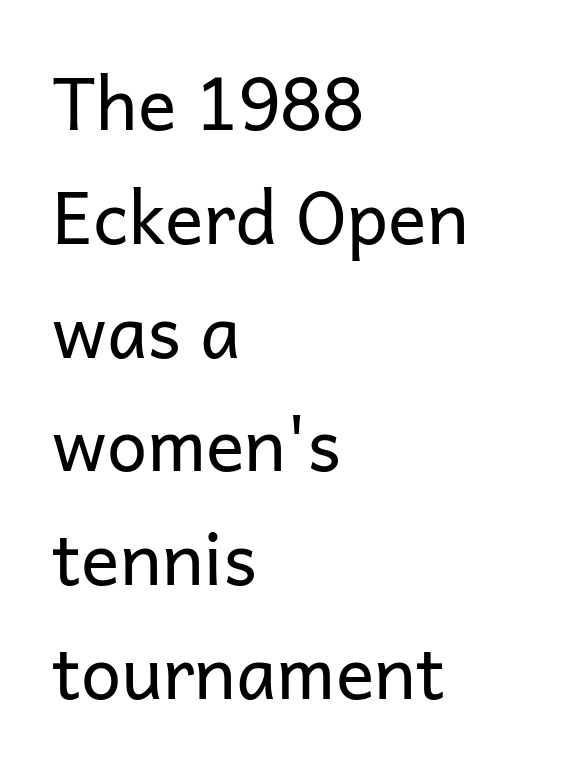
Tall strokes in this sample are plumb rather than angled. Quick note: interline space is typical. This rendering uses left alignment, leaving the right contour irregular. The passage shown is not underscored anywhere. Here the designer chose a conventional face with non-uniform glyph widths. The letters look calm and open, with moderate or lighter stems.
